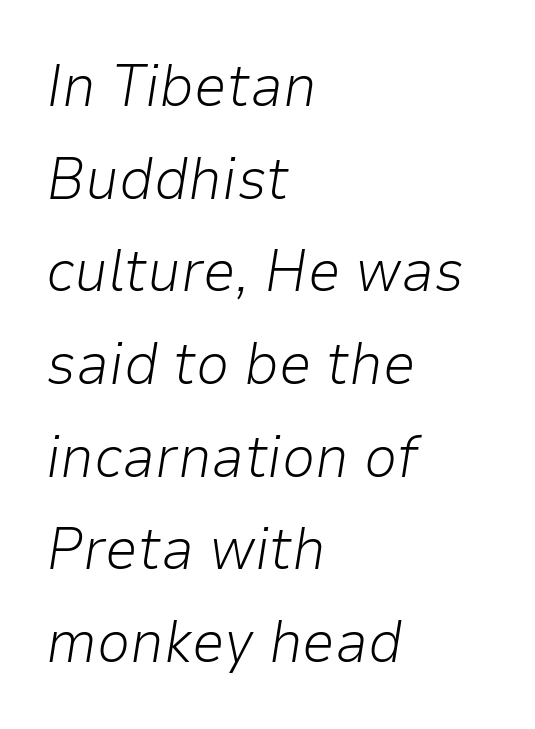
The image shows 59 px light type, italic (leaning right); set left-aligned, normal line spacing (1.57x), normal letter spacing, not underlined; low stroke contrast and a medium x-height.
